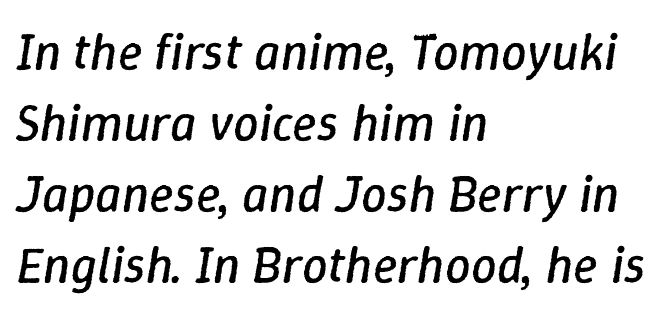
These lines stack with their left ends in a neat column. Stroke thickness stays within the range of a standard reading face or lighter. If you drew a line through each stem, it would be angled. Note the varied advance widths — an 'i' is clearly narrower than an 'm'. The gaps between neighbouring characters are ordinary and unremarkable.
